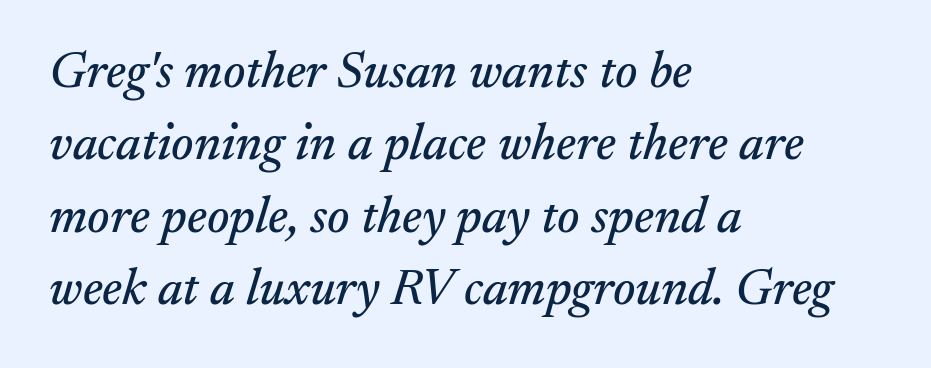
{"serif": "yes", "italic": "yes", "lean": "right", "slant_degrees": 17, "width": "normal", "stroke_contrast": "medium", "x_height": "small", "monospaced": "no", "underline": "no", "align": "left", "line_spacing": "normal", "line_spacing_ratio": 1.42, "letter_spacing": "normal", "letter_spacing_em": 0.0, "glyph_px": 51}
